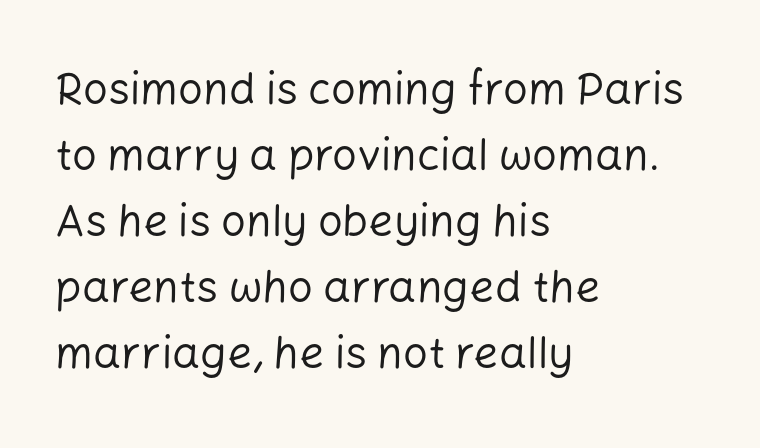
Q: Is the text bold? A: No.
Q: Is the text italic (slanted)? A: No, it is upright.
Q: Is the typeface a serif or a sans-serif typeface? A: Sans-serif.
Q: Is the text underlined? A: No.
Q: How is the paragraph aligned? A: Left-aligned.
Q: Is the spacing between letters normal or unusually wide? A: Normal.
Q: Is the spacing between lines tight, normal or loose? A: Normal.
Q: Width (condensed, normal, or wide)? A: Normal.
Q: Stroke contrast? A: Low.
Q: x-height? A: Medium.
Q: Monospaced? A: No.
